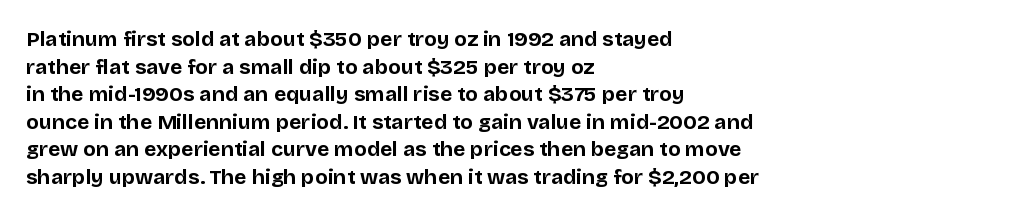
Q: Is the text bold? A: Yes.
Q: Is the text italic (slanted)? A: No, it is upright.
Q: Is the text underlined? A: No.
Q: How is the paragraph aligned? A: Left-aligned.
Q: Is the spacing between letters normal or unusually wide? A: Normal.
Q: Is the spacing between lines tight, normal or loose? A: Normal.
